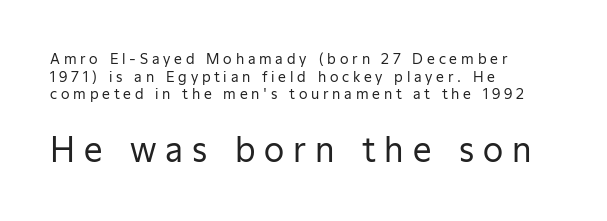
{"serif": "no", "italic": "no", "bold": "no", "weight": "regular", "width": "normal", "stroke_contrast": "low", "x_height": "medium", "monospaced": "no", "underline": "no", "align": "left", "line_spacing": "normal", "line_spacing_ratio": 1.26, "letter_spacing": "wide", "letter_spacing_em": 0.27, "larger_block": "second", "size_ratio": 2.36, "glyph_px": 33}
